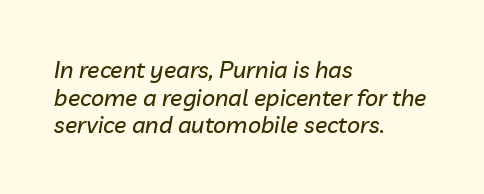
In terms of letterspacing, this is plain default setting. Characters are canted at an angle relative to the baseline's perpendicular. Bare-footed words on every line. Teacher's note: observe the even left margin — that is flush-left alignment.
